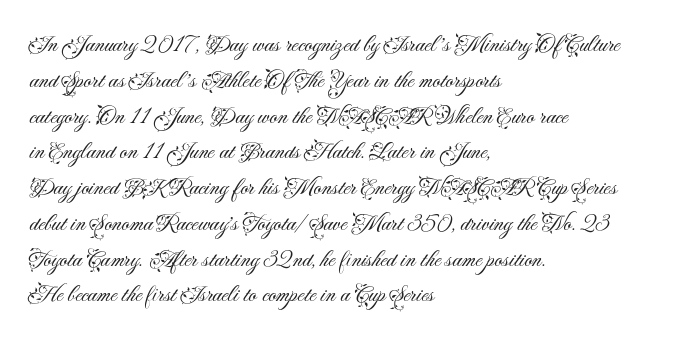
Q: Is the text bold? A: No.
Q: Is the text italic (slanted)? A: Yes.
Q: Is the text underlined? A: No.
Q: How is the paragraph aligned? A: Left-aligned.
Q: Is the spacing between letters normal or unusually wide? A: Normal.
Q: Is the spacing between lines tight, normal or loose? A: Normal.
